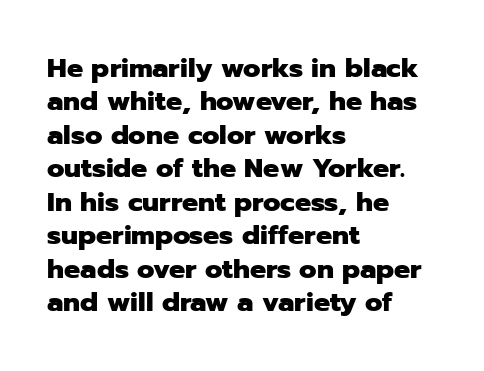
There is no visible air inserted between adjacent glyphs. Compared with a centered layout, this one pins lines to the left instead. The strokes are fattened all the way to bold. A typesetter would mark this as roman, not italic. The words here are not underlined.
